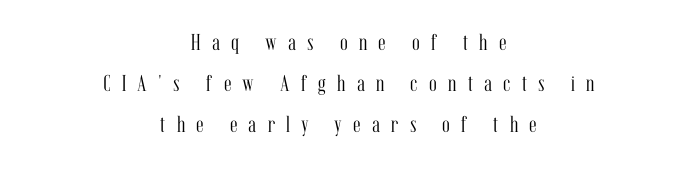
Q: Is the text bold? A: No.
Q: Is the text italic (slanted)? A: No, it is upright.
Q: Is the text underlined? A: No.
Q: How is the paragraph aligned? A: Centered.
Q: Is the spacing between letters normal or unusually wide? A: Unusually wide.
